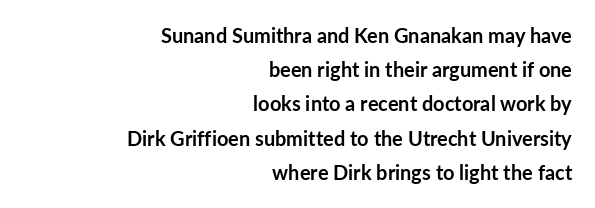
Q: Is the text bold? A: Yes.
Q: Is the text italic (slanted)? A: No, it is upright.
Q: Is the text underlined? A: No.
Q: How is the paragraph aligned? A: Right-aligned.
Q: Is the spacing between letters normal or unusually wide? A: Normal.
